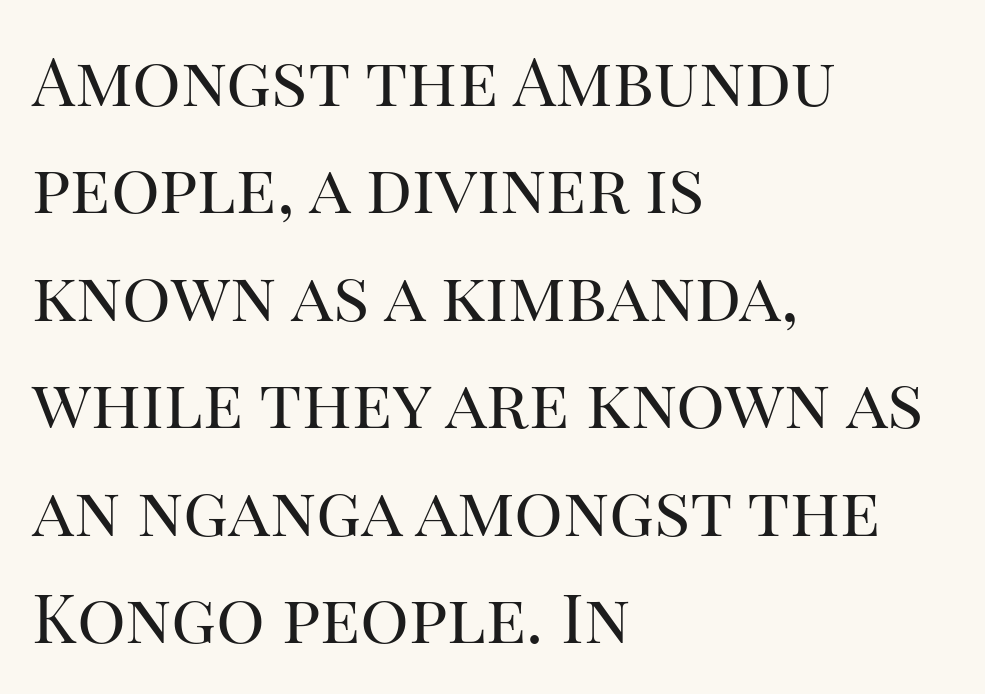
The image shows 68 px regular-weight serif type, upright; set left-aligned, normal line spacing (1.58x), normal letter spacing, not underlined; high stroke contrast and a large x-height.
